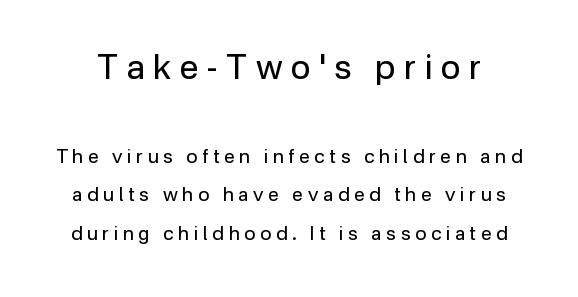
This sample uses an upright cut, with every glyph sitting square on the baseline. The rendering shows plain stroke endings on the letterforms — a sans-serif design. Does the bottom block carry the larger type? No, the top block does. Think of a printed novel: that variable character pitch is what you see here. The area under the type is left untouched. Each word looks stretched out because of the extra space between its letters.
